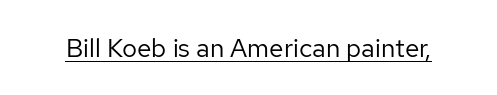
{"italic": "no", "bold": "no", "underline": "yes", "letter_spacing": "normal", "letter_spacing_em": 0.0, "glyph_px": 26}
